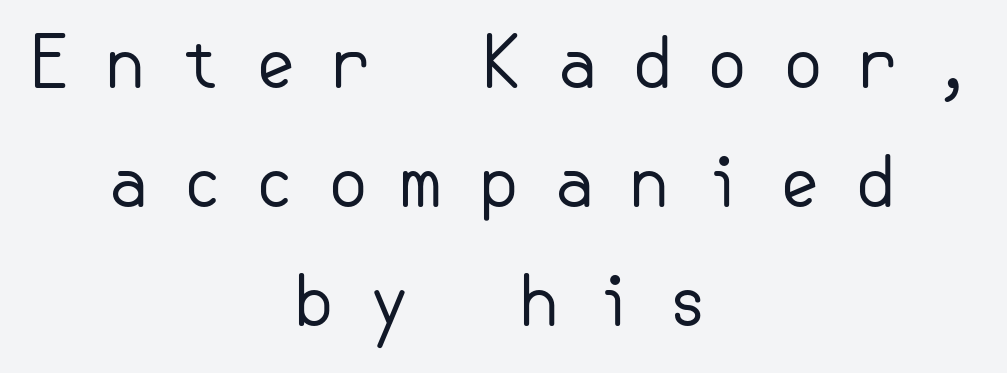
{"serif": "no", "italic": "no", "bold": "no", "weight": "regular", "width": "normal", "stroke_contrast": "low", "x_height": "small", "underline": "no", "align": "center", "line_spacing": "normal", "line_spacing_ratio": 1.7, "letter_spacing": "wide", "letter_spacing_em": 0.45, "glyph_px": 70}
